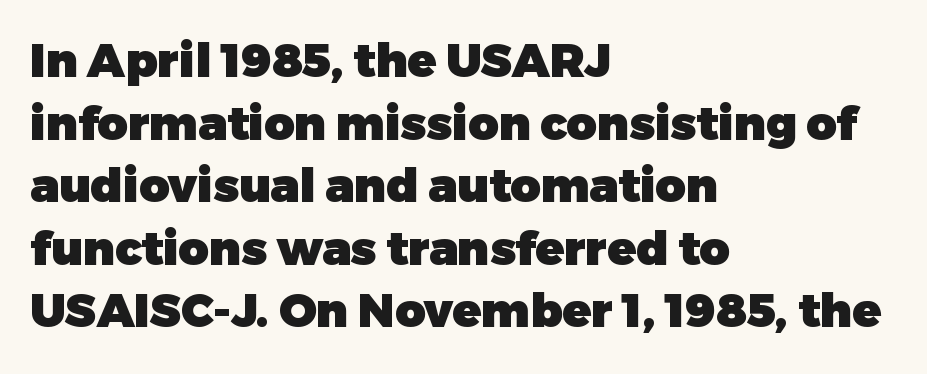
The image shows 47 px heavy sans-serif type, upright; set left-aligned, normal line spacing (1.33x), normal letter spacing, not underlined; low stroke contrast and a medium x-height.
